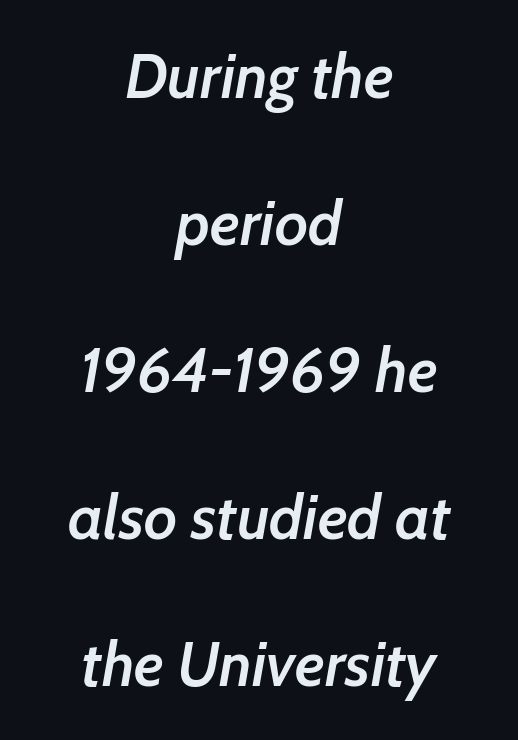
{"italic": "yes", "lean": "right", "slant_degrees": 7, "bold": "semi", "weight": "semibold", "width": "normal", "stroke_contrast": "low", "x_height": "medium", "monospaced": "no", "underline": "no", "align": "center", "line_spacing": "loose", "line_spacing_ratio": 2.37, "letter_spacing": "normal", "letter_spacing_em": 0.0, "glyph_px": 62}
